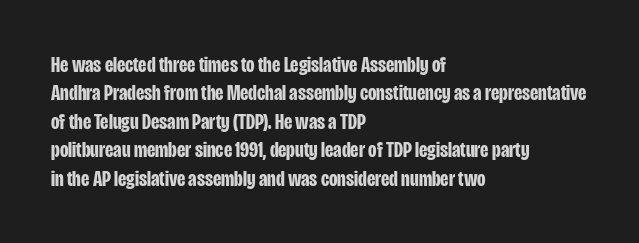
Q: Is the text bold? A: Yes.
Q: Is the text italic (slanted)? A: No, it is upright.
Q: Is the text underlined? A: No.
Q: How is the paragraph aligned? A: Left-aligned.
Q: Is the spacing between letters normal or unusually wide? A: Normal.
Q: Is the spacing between lines tight, normal or loose? A: Normal.
